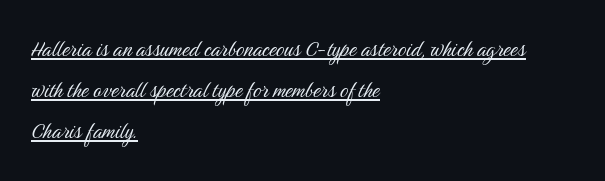
{"bold": "no", "underline": "yes", "align": "left", "line_spacing": "normal", "line_spacing_ratio": 1.58, "letter_spacing": "normal", "letter_spacing_em": 0.0, "glyph_px": 26}
